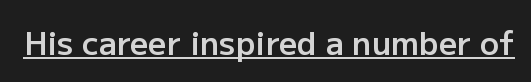
The image shows 32 px semibold sans-serif type, upright; set normal letter spacing, underlined; low stroke contrast and a medium x-height.
